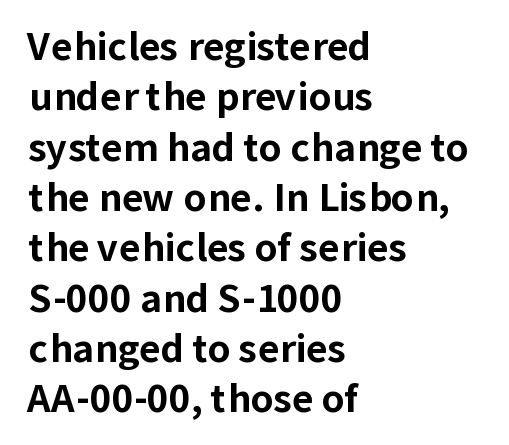
Q: Is the text bold? A: Yes.
Q: Is the text italic (slanted)? A: No, it is upright.
Q: Is the typeface a serif or a sans-serif typeface? A: Sans-serif.
Q: Is the text underlined? A: No.
Q: How is the paragraph aligned? A: Left-aligned.
Q: Is the spacing between letters normal or unusually wide? A: Normal.
Q: Is the spacing between lines tight, normal or loose? A: Normal.
Q: Width (condensed, normal, or wide)? A: Normal.
Q: Stroke contrast? A: Low.
Q: x-height? A: Medium.
Q: Monospaced? A: No.
